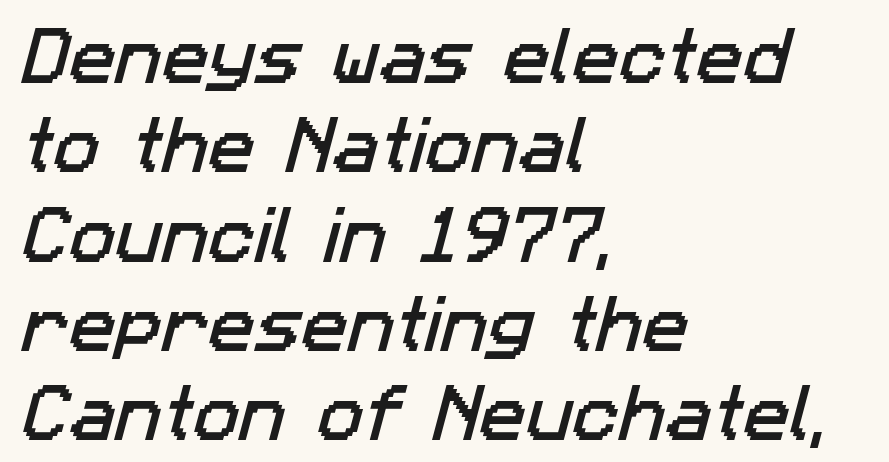
Default kerning and tracking; the words read as compact shapes. Note the varied advance widths — an 'i' is clearly narrower than an 'm'. These lines are composed in type without serifs. The zone under the glyphs is completely vacant. The text block is weighted toward the left margin, trailing off unevenly rightward. If you measured baseline to baseline, you'd find a middling distance.
